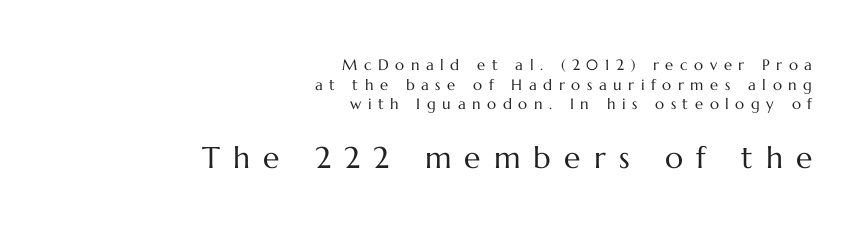
The rendering enlarges the type as you move from the upper chunk to the lower. Rendered with straight, roman letterforms. No word sits above an underline. This sample has the flowing, uneven cadence of proportional lettering. The face used here is rendered with a markedly widened letterfit. The rendering uses a moderate line-height, typical for paragraphs.
